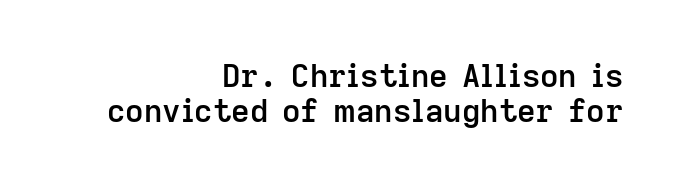
Q: Is the text bold? A: Semi-bold.
Q: Is the text italic (slanted)? A: No, it is upright.
Q: Is the typeface a serif or a sans-serif typeface? A: Sans-serif.
Q: Is the text underlined? A: No.
Q: How is the paragraph aligned? A: Right-aligned.
Q: Is the spacing between letters normal or unusually wide? A: Normal.
Q: Is the spacing between lines tight, normal or loose? A: Tight.
Q: Width (condensed, normal, or wide)? A: Normal.
Q: Stroke contrast? A: Low.
Q: x-height? A: Medium.
Q: Monospaced? A: No.
